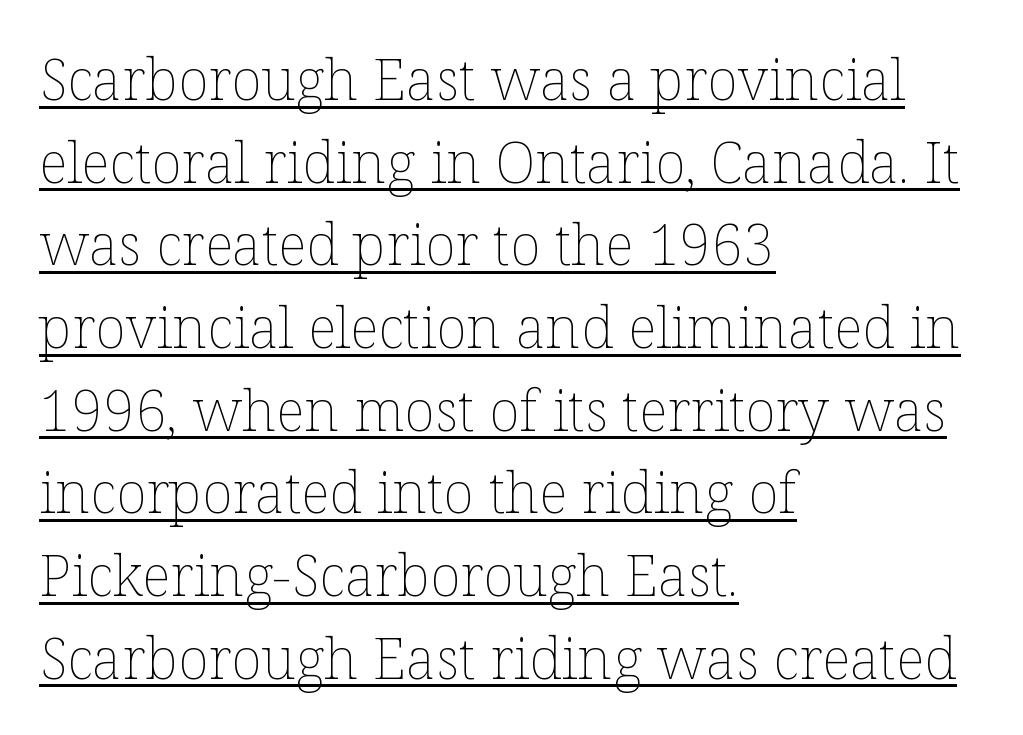
The paragraph shown leans on its left margin. What decoration does the sample have? An underline. This rendering leaves character spacing at its baseline value. Regarding leading, the lines here are spaced in the standard way. The font's upright variant was chosen for this text.
